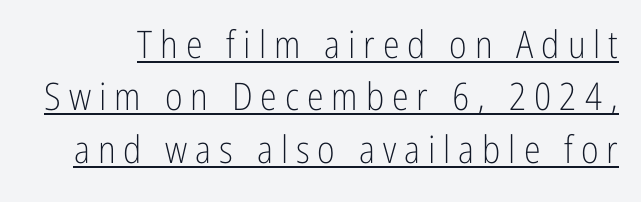
The image shows 38 px light, condensed sans-serif type, upright; set normal line spacing (1.38x), unusually wide letter spacing (+0.21 em), underlined; low stroke contrast and a medium x-height.
